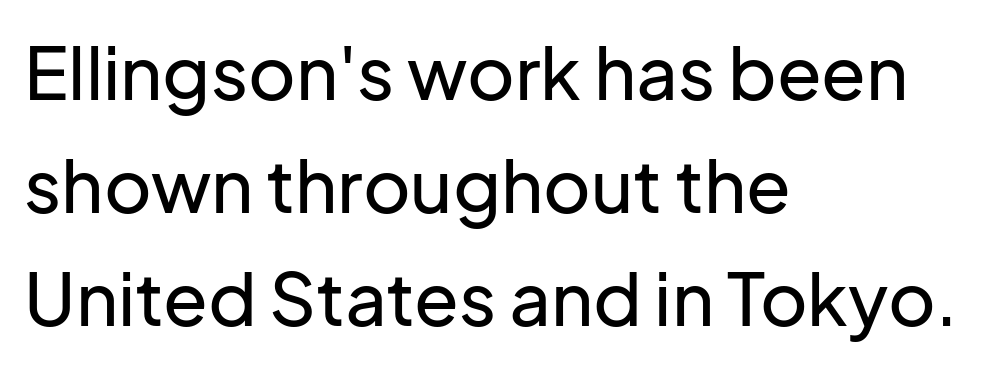
The image shows 73 px sans-serif type, upright; set left-aligned, normal line spacing (1.55x), normal letter spacing, not underlined; low stroke contrast and a medium x-height.
